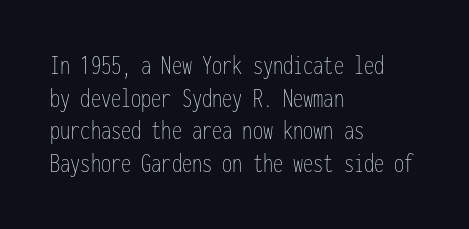
What stands out about the letter spacing? Nothing — it is the standard amount. This is not heavy type; no bold has been used. Just letters on the line, the space beneath them empty. Notice how the stems are strictly vertical — no italics here. This rendering uses left alignment, leaving the right contour irregular.
